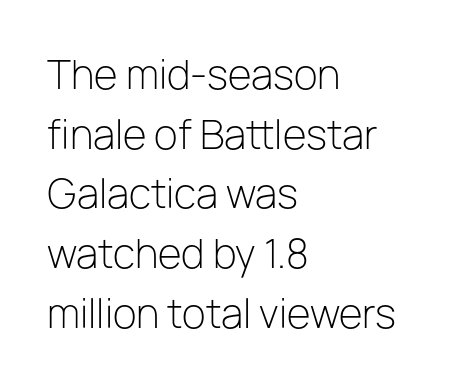
{"serif": "no", "italic": "no", "bold": "no", "weight": "light", "width": "normal", "stroke_contrast": "low", "x_height": "medium", "monospaced": "no", "underline": "no", "align": "left", "line_spacing": "normal", "line_spacing_ratio": 1.53, "letter_spacing": "normal", "letter_spacing_em": 0.0, "glyph_px": 39}
